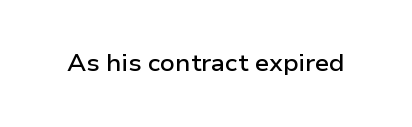
No extra tracking has been applied to these lines. The area under the type is left untouched. Weight: semibold (demi). If you drew a line through each stem, it would be perfectly vertical.
